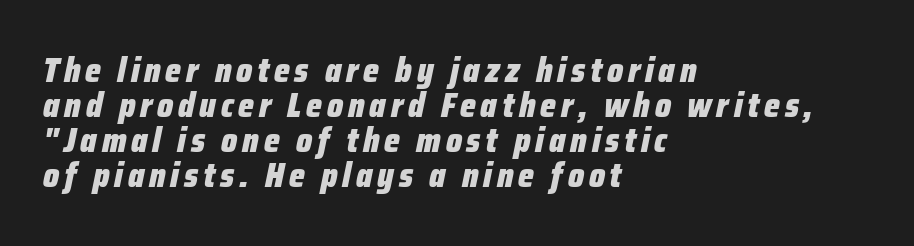
The image shows 34 px heavy, condensed type, italic (leaning right); set left-aligned, tight line spacing (1.03x), not underlined; low stroke contrast and a medium x-height.
